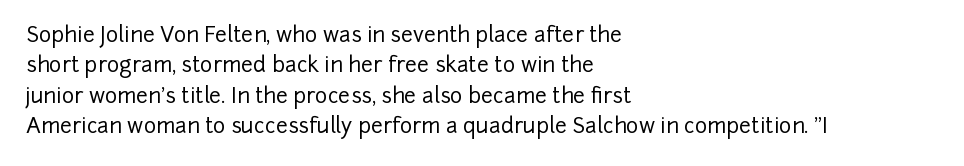
Q: Is the text italic (slanted)? A: No, it is upright.
Q: Is the text underlined? A: No.
Q: How is the paragraph aligned? A: Left-aligned.
Q: Is the spacing between letters normal or unusually wide? A: Normal.
Q: Is the spacing between lines tight, normal or loose? A: Normal.
